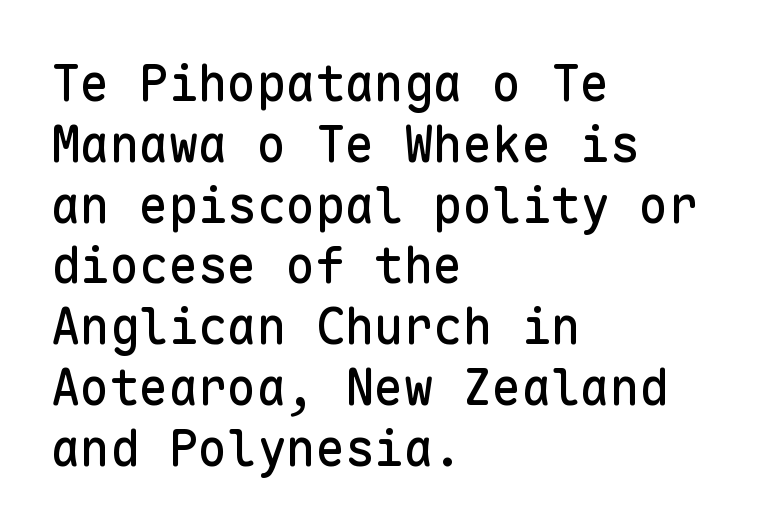
Q: Is the text italic (slanted)? A: No, it is upright.
Q: Is the typeface a serif or a sans-serif typeface? A: Sans-serif.
Q: Is the text underlined? A: No.
Q: How is the paragraph aligned? A: Left-aligned.
Q: Is the spacing between letters normal or unusually wide? A: Normal.
Q: Width (condensed, normal, or wide)? A: Normal.
Q: Stroke contrast? A: Low.
Q: x-height? A: Medium.
Q: Monospaced? A: Yes.
